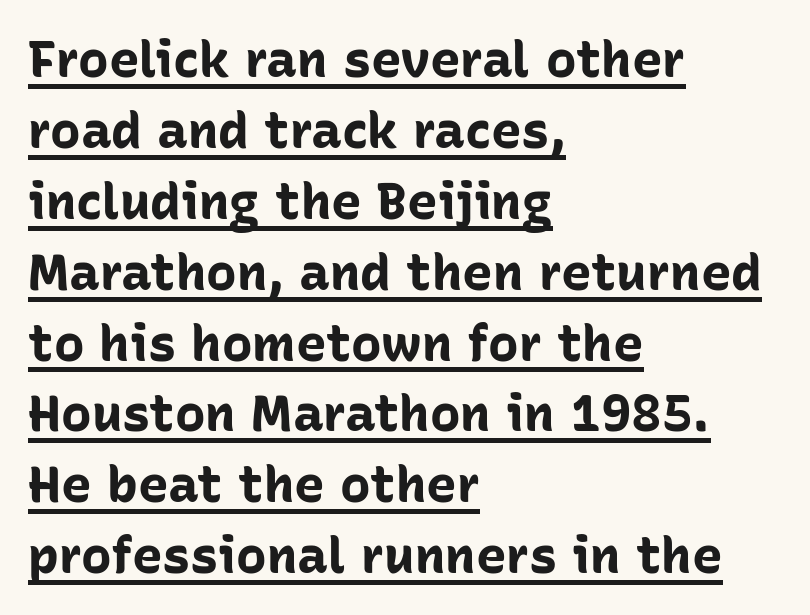
{"serif": "no", "italic": "no", "bold": "yes", "weight": "bold", "width": "normal", "stroke_contrast": "low", "x_height": "medium", "monospaced": "no", "underline": "yes", "align": "left", "line_spacing": "normal", "line_spacing_ratio": 1.39, "letter_spacing": "normal", "letter_spacing_em": 0.0, "glyph_px": 51}
